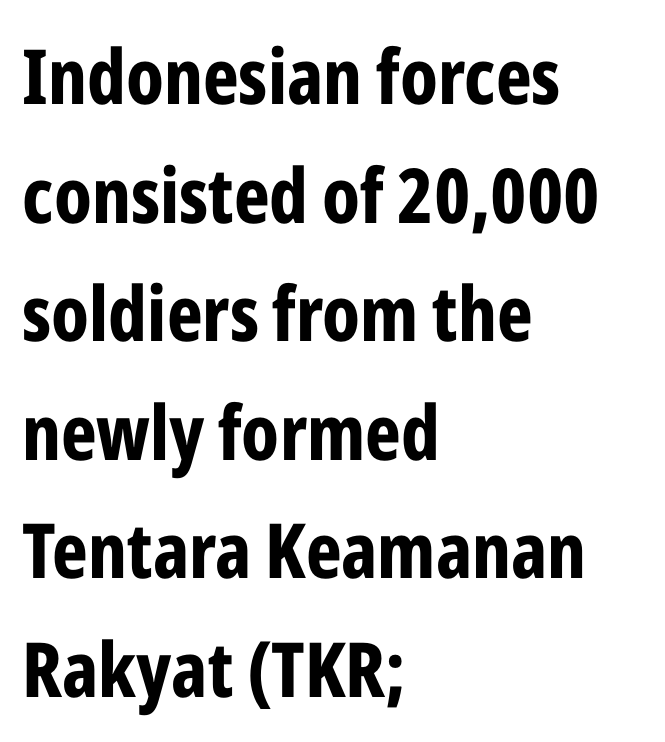
Reading down the column, the eye jumps a familiar distance to each next line. A student would call this left alignment; a typographer would say flush left, rag right. Note the varied advance widths — an 'i' is clearly narrower than an 'm'. The specimen omits any rule beneath the text block's lines.
